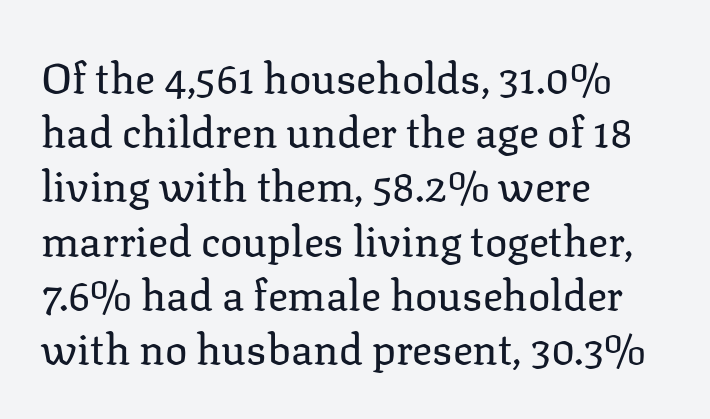
A typesetter would call this proportional, since set widths differ per character. The words here are not underlined. Leading: standard. Is there any slant? The stems are plumb. Each letter's strokes conclude with small projecting serifs. These lines stack with their left ends in a neat column.
